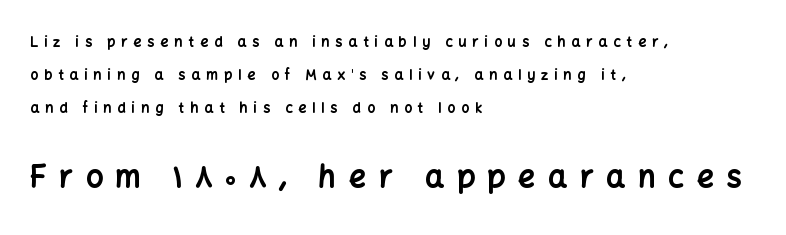
Unlike italic type, these characters show no tilt at all. A typesetter would call this heavily tracked-out type. The lines are spread far apart with generous leading. Only glyphs here, with clear space below each row. In terms of weight, the rendering is a true, heavy bold.
